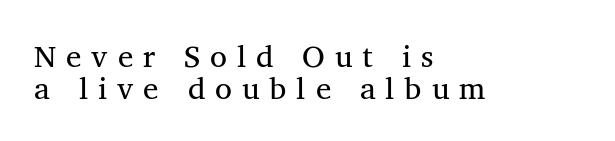
Q: Is the text bold? A: No.
Q: Is the text italic (slanted)? A: No, it is upright.
Q: Is the typeface a serif or a sans-serif typeface? A: Serif.
Q: Is the text underlined? A: No.
Q: How is the paragraph aligned? A: Left-aligned.
Q: Is the spacing between letters normal or unusually wide? A: Unusually wide.
Q: Is the spacing between lines tight, normal or loose? A: Tight.
Q: Width (condensed, normal, or wide)? A: Normal.
Q: Stroke contrast? A: Medium.
Q: x-height? A: Medium.
Q: Monospaced? A: No.
